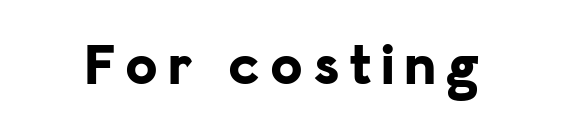
Q: Is the text bold? A: Yes.
Q: Is the text italic (slanted)? A: No, it is upright.
Q: Is the typeface a serif or a sans-serif typeface? A: Sans-serif.
Q: Is the text underlined? A: No.
Q: Width (condensed, normal, or wide)? A: Normal.
Q: Stroke contrast? A: Low.
Q: x-height? A: Medium.
Q: Monospaced? A: No.
